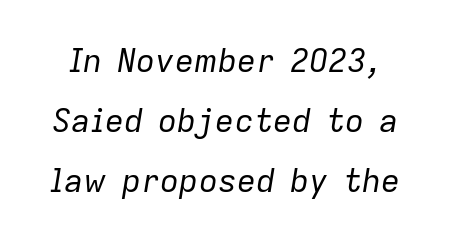
The font sits on the lighter half of the weight spectrum, regular included. The baseline area is clear. There's an unmistakable incline to the writing here. Look at the tracking — it's just the regular setting, nothing added.
